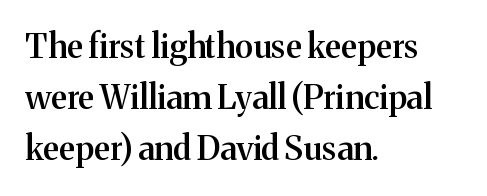
{"serif": "yes", "italic": "no", "bold": "semi", "weight": "semibold", "width": "normal", "stroke_contrast": "medium", "x_height": "medium", "monospaced": "no", "underline": "no", "align": "left", "line_spacing": "normal", "line_spacing_ratio": 1.55, "letter_spacing": "normal", "letter_spacing_em": 0.0, "glyph_px": 33}
